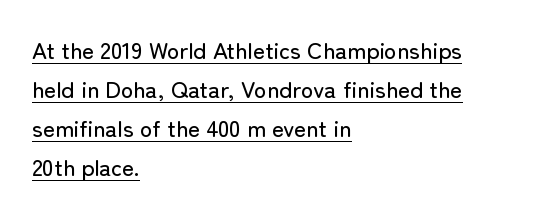
The image shows 23 px text type, upright; set left-aligned, normal line spacing (1.7x), normal letter spacing, underlined.
